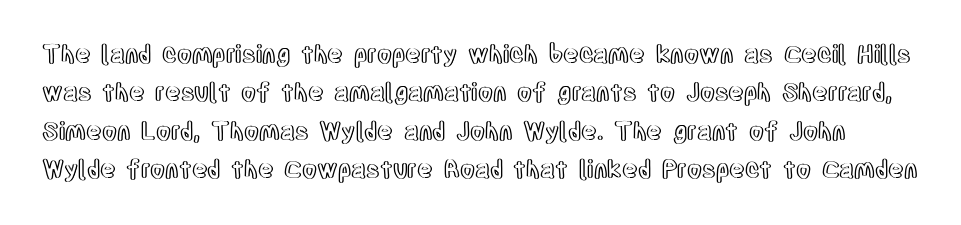
The image shows 24 px text type, upright; set normal line spacing (1.6x), normal letter spacing, not underlined.
